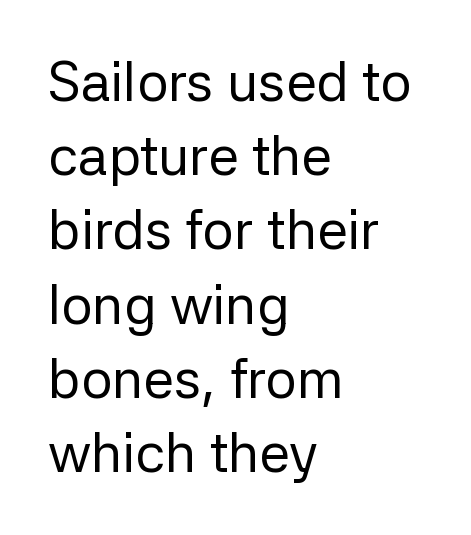
Observe the absence of serifs on each vertical stroke in this sample. Spacing between characters is what you'd get straight out of the box. Character widths vary here, with narrow letters taking less room than wide ones. A quiet, ordinary-to-light weight characterises the typeface. Bare-footed words on every line. Rendered with straight, roman letterforms.
